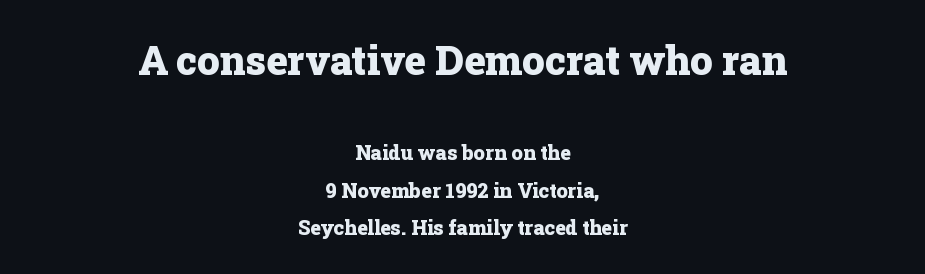
Does the weight exceed regular? Yes, all the way to bold. Here the first block reads like a headline and the second like body copy. Underline: absent. Compared with a flush-left layout, this one balances lines on the center instead.
